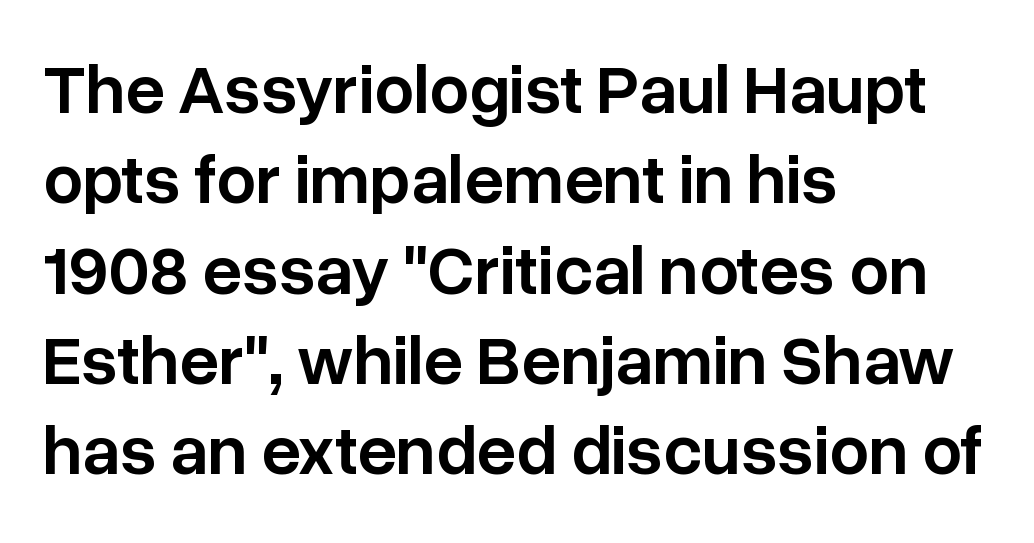
Leading: standard. The axis of the letterforms is exactly vertical. Observe the absence of serifs on each vertical stroke in this sample. The characters look somewhat weighty, a semibold short of true bold. Note the varied advance widths — an 'i' is clearly narrower than an 'm'.
